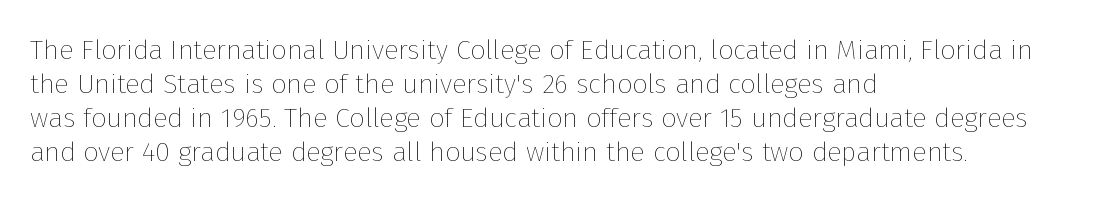
Q: Is the text bold? A: No.
Q: Is the text italic (slanted)? A: No, it is upright.
Q: Is the text underlined? A: No.
Q: How is the paragraph aligned? A: Left-aligned.
Q: Is the spacing between letters normal or unusually wide? A: Normal.
Q: Is the spacing between lines tight, normal or loose? A: Normal.
